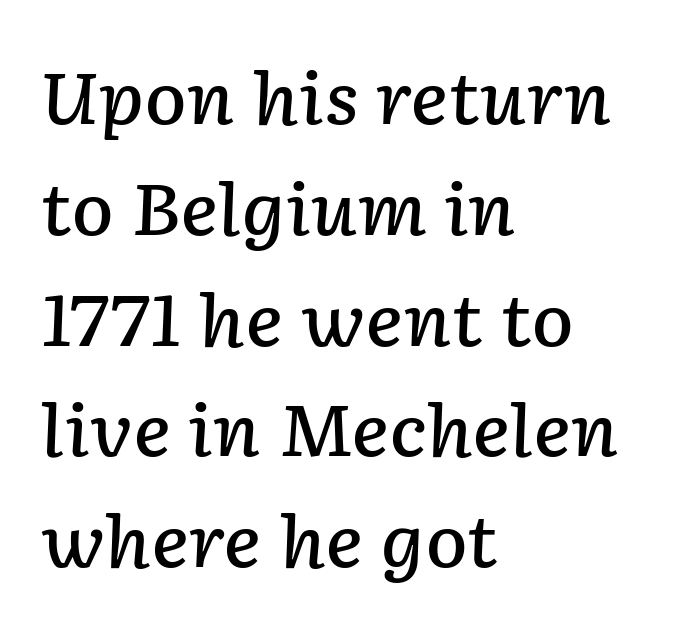
Q: Is the text bold? A: Semi-bold.
Q: Is the text italic (slanted)? A: Yes, it leans right by about 2 degrees.
Q: Is the text underlined? A: No.
Q: How is the paragraph aligned? A: Left-aligned.
Q: Is the spacing between letters normal or unusually wide? A: Normal.
Q: Is the spacing between lines tight, normal or loose? A: Normal.
Q: Width (condensed, normal, or wide)? A: Normal.
Q: Stroke contrast? A: Low.
Q: x-height? A: Medium.
Q: Monospaced? A: No.
